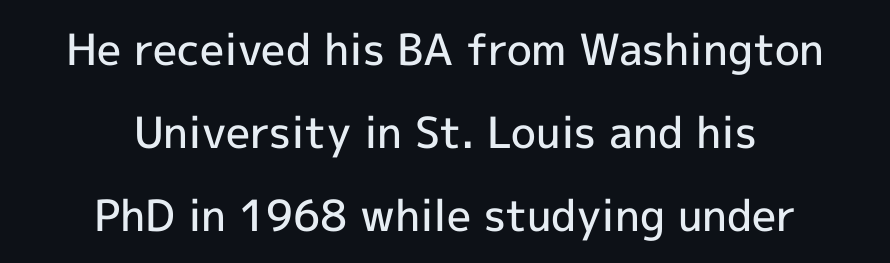
{"serif": "no", "italic": "no", "bold": "semi", "weight": "semibold", "width": "normal", "x_height": "medium", "monospaced": "no", "underline": "no", "align": "center", "line_spacing": "loose", "line_spacing_ratio": 1.93, "letter_spacing": "normal", "letter_spacing_em": 0.0, "glyph_px": 43}
